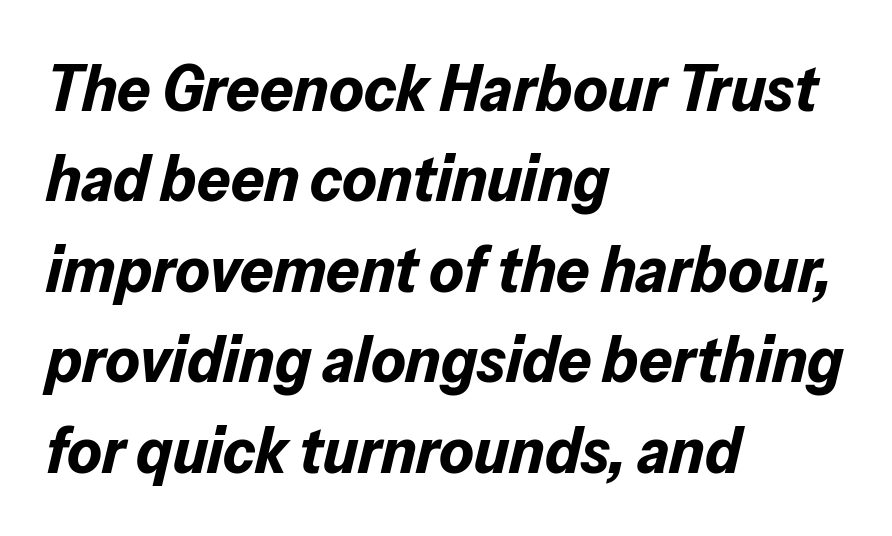
Look at the tracking — it's just the regular setting, nothing added. Do the characters align in a grid? No, the font is proportional. Tall strokes in this sample are angled rather than plumb. The passage is arranged the way most books set body copy — flush left. The space beneath each line is pristine and unruled.
